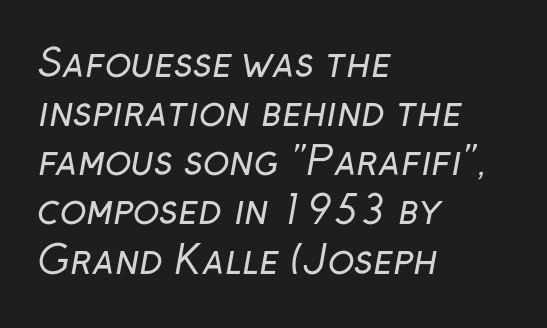
The space directly below the letters is spotless. The rows are spaced the way most documents space them. Character widths vary here, with narrow letters taking less room than wide ones. The characters display no serif detailing; their extremities are plain. Standard letterfit; no display-style spreading of the glyphs. These lines stack with their left ends in a neat column.
